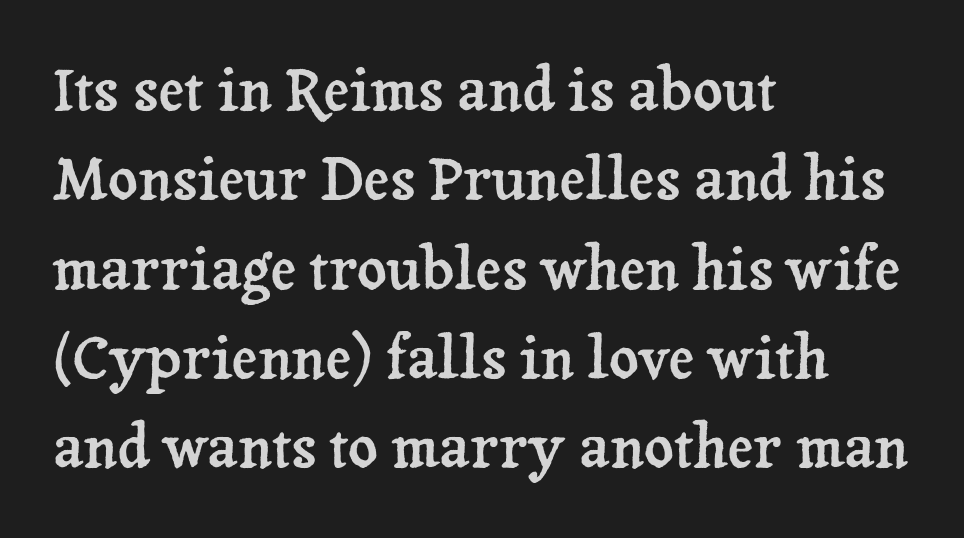
The gaps between neighbouring characters are ordinary and unremarkable. All the whitespace from short lines collects on the right. Think of a printed novel: that variable character pitch is what you see here. Type without underlining.
